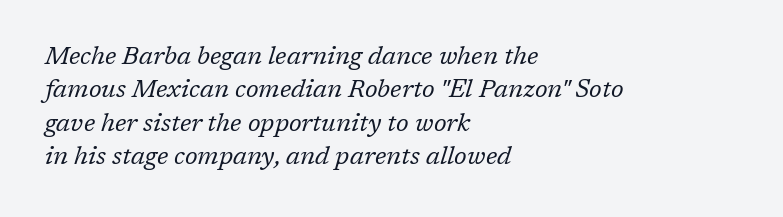
Tall strokes in this sample are angled rather than plumb. Descenders are the only things crossing below the line. Between one letter and the next there's only the usual sliver of space. Heaviness? Minimal to ordinary, like unemphasized prose. Students, observe: this is what conventionally led text looks like. This rendering uses left alignment, leaving the right contour irregular.
